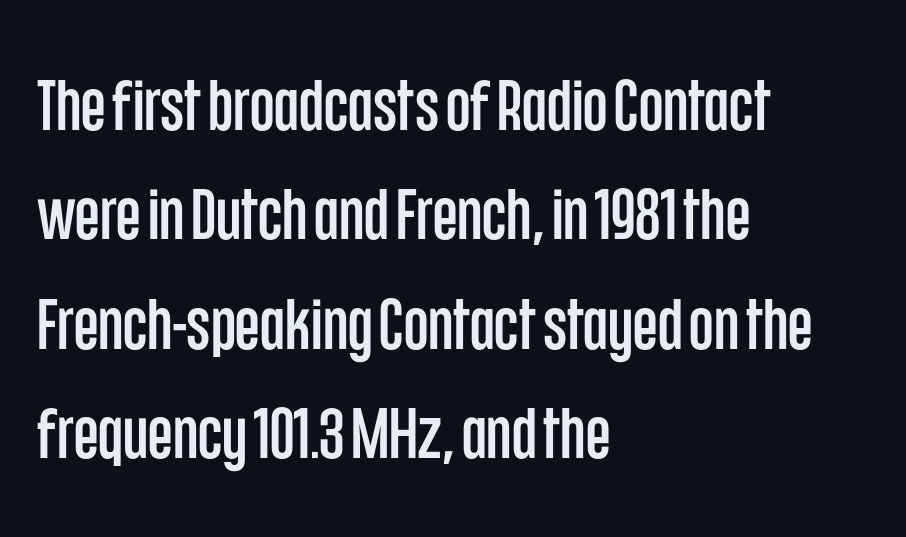
The image shows 71 px condensed sans-serif type, upright; set left-aligned, normal line spacing (1.54x), normal letter spacing, not underlined; low stroke contrast and a large x-height.
